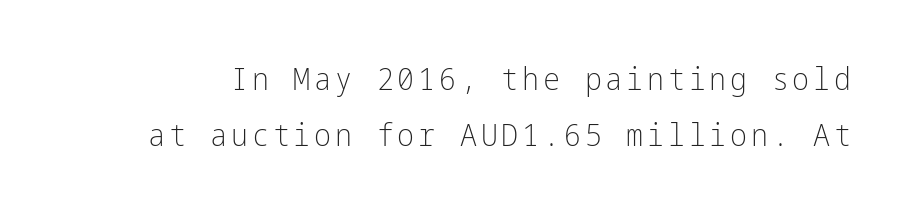
Q: Is the text bold? A: No.
Q: Is the text italic (slanted)? A: No, it is upright.
Q: Is the typeface a serif or a sans-serif typeface? A: Sans-serif.
Q: Is the text underlined? A: No.
Q: Width (condensed, normal, or wide)? A: Condensed.
Q: Stroke contrast? A: Low.
Q: x-height? A: Medium.
